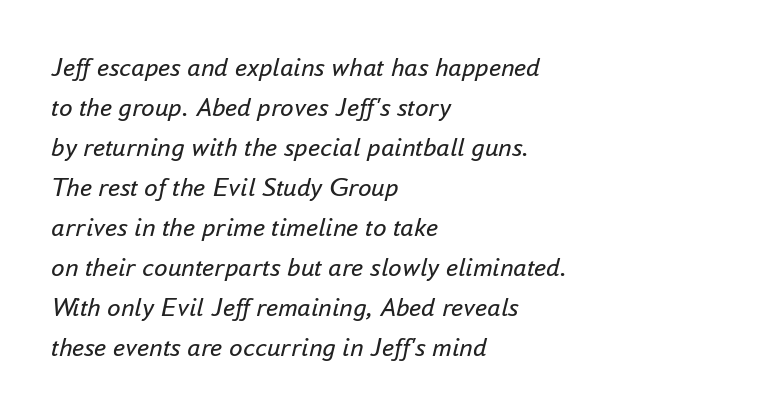
Q: Is the text bold? A: No.
Q: Is the text italic (slanted)? A: Yes, it leans right by about 16 degrees.
Q: Is the text underlined? A: No.
Q: How is the paragraph aligned? A: Left-aligned.
Q: Is the spacing between letters normal or unusually wide? A: Normal.
Q: Is the spacing between lines tight, normal or loose? A: Normal.
